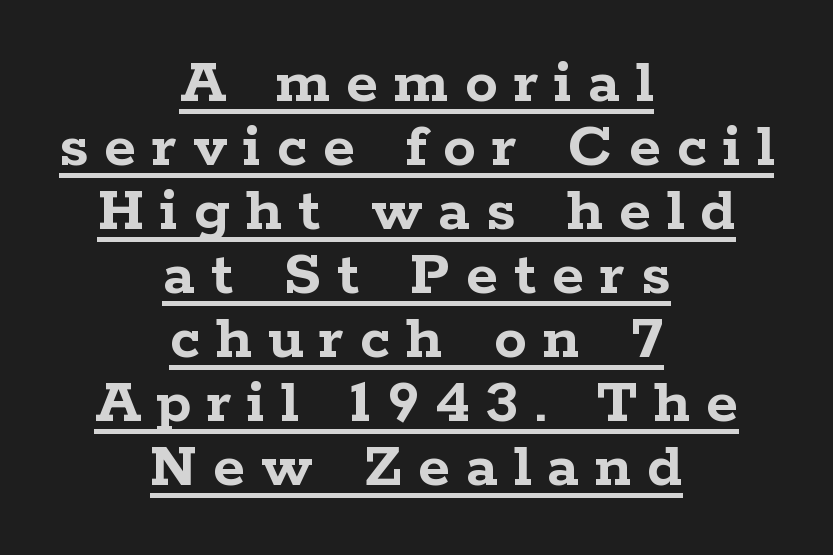
The image shows 66 px semibold, wide serif type, upright; set centered, tight line spacing (0.97x), unusually wide letter spacing (+0.24 em), underlined; low stroke contrast and a medium x-height.
